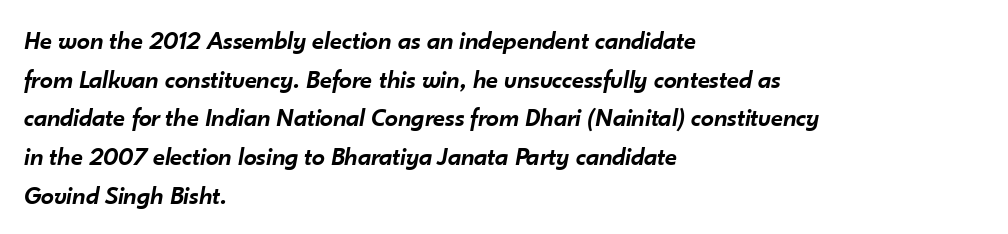
Typeset ragged right — the left edge is the straight one. The rows are spaced the way most documents space them. Here the glyphs are tracked normally, forming tight word shapes. No word sits above an underline.
